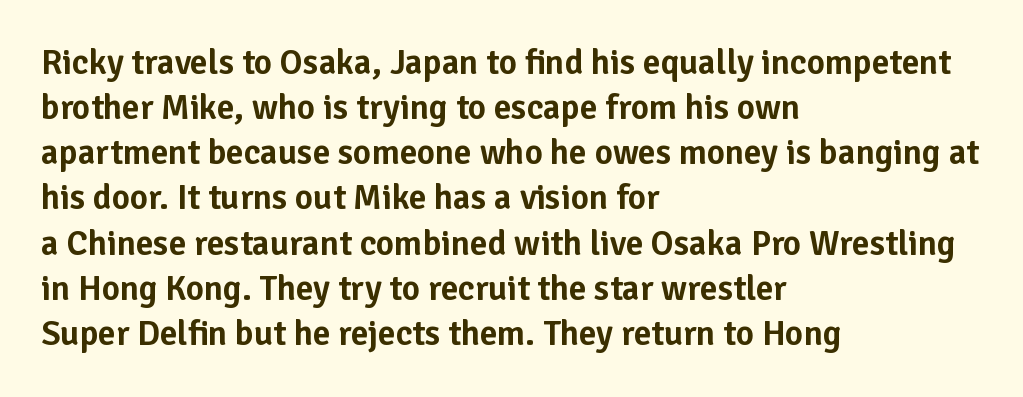
Every character sits straight up, as roman type does. The text block is weighted toward the left margin, trailing off unevenly rightward. The typeface chosen for these lines omits serifs. Underlining? Definitely not there.
